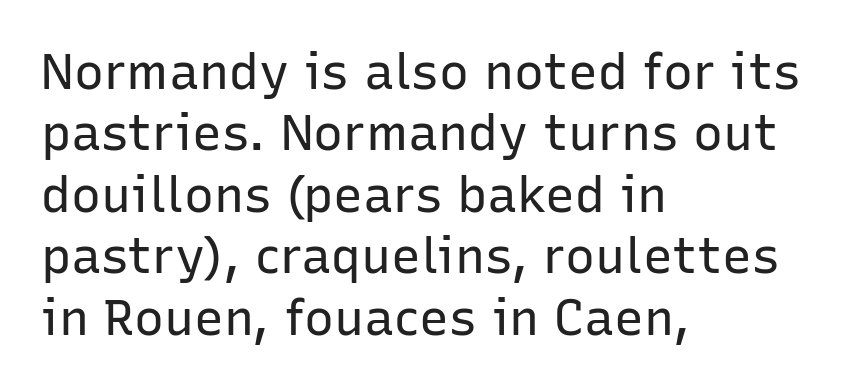
The image shows 50 px regular-weight sans-serif type, upright; set left-aligned, line spacing 1.23x, normal letter spacing, not underlined; low stroke contrast and a medium x-height.
